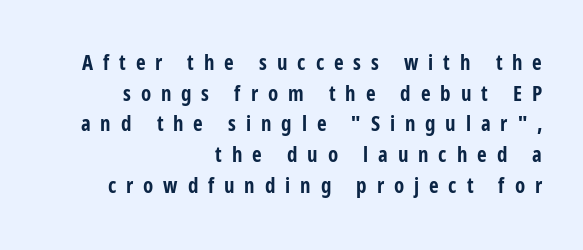
The passage shown is not underscored anywhere. You could only call the tracking loose — the letters float apart. Weight check: bold — yes, fully. Posture: vertical. The ragged edge is on the left, which tells us the setting is flush right.
